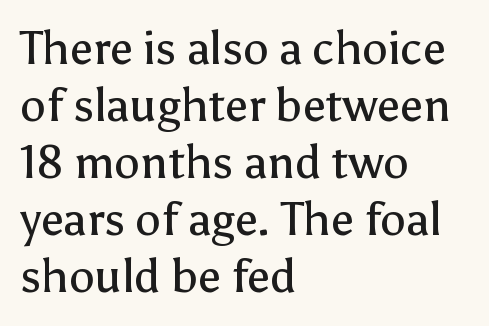
On a weight scale, this lands at 450 or below. Ascenders rise straight up at ninety degrees. Caption: multi-line text, flush left, ragged right. Here the designer chose a conventional face with non-uniform glyph widths. The characters display no serif detailing; their extremities are plain.
